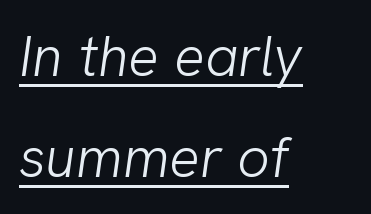
The tracking reads as untouched default to a designer's eye. In CSS terms this would be text-align: left. This sample carries an underscore along the baseline area. Note the varied advance widths — an 'i' is clearly narrower than an 'm'. The face used here is a sans, in the tradition of grotesques and geometrics.
